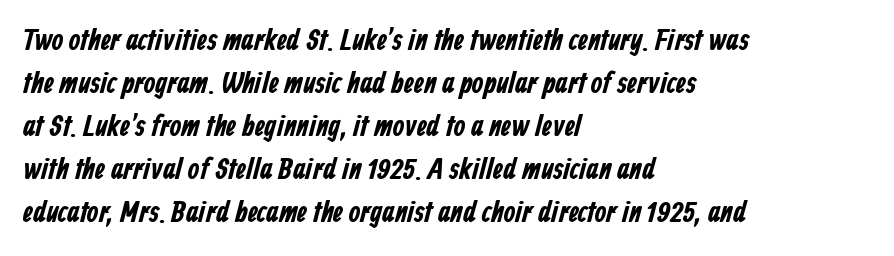
The letterforms sit shoulder to shoulder at normal distance. Summary of vertical rhythm: regular, with standard interline spacing. Compared with an ordinary text face, these strokes are far heavier — a full bold. The paragraph has a hard left edge and a soft right edge. Do the characters align in a grid? No, the font is proportional. Unlike a traditional serif, this face leaves its strokes unadorned.
